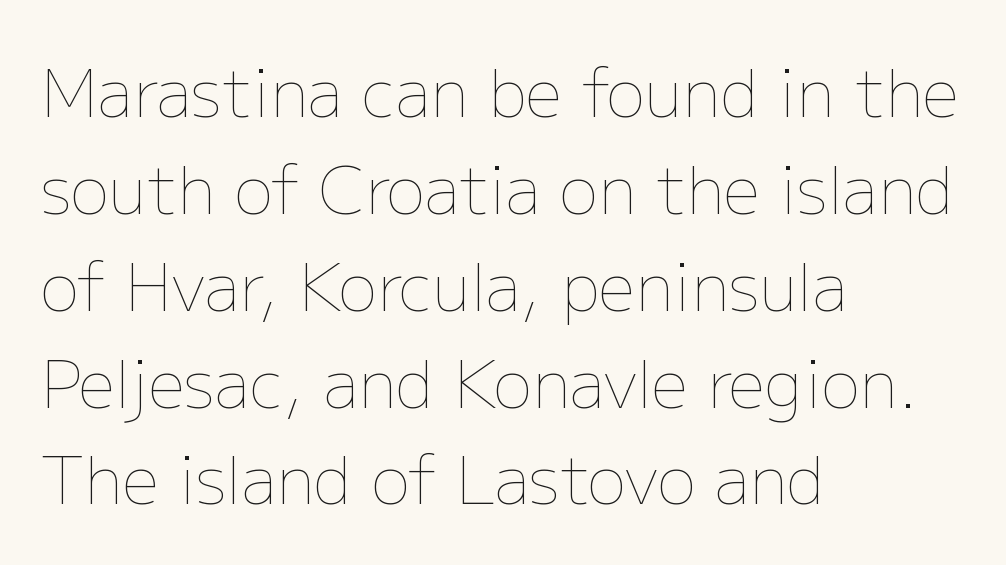
{"italic": "no", "bold": "no", "weight": "thin", "width": "normal", "stroke_contrast": "low", "x_height": "medium", "monospaced": "no", "underline": "no", "align": "left", "line_spacing": "normal", "line_spacing_ratio": 1.49, "letter_spacing": "normal", "letter_spacing_em": 0.0, "glyph_px": 65}
